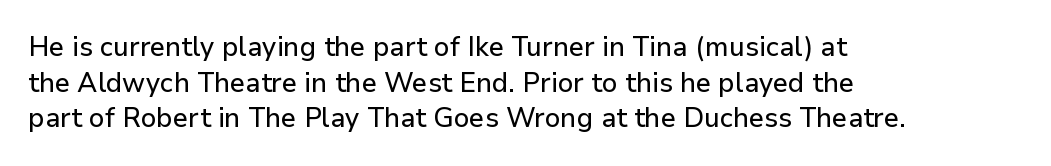
Line spacing here is normal. In terms of posture, this sample is upright. A bare baseline throughout the passage. Does the copy run flush right? No — it runs flush left. You could call the tracking neutral — neither tight nor loose.
